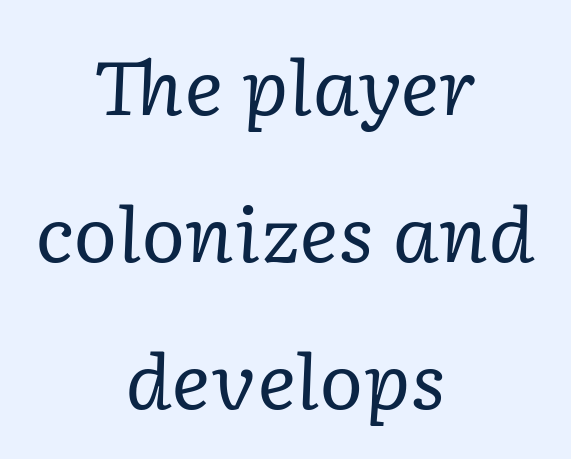
{"serif": "yes", "italic": "yes", "lean": "right", "slant_degrees": 2, "bold": "no", "weight": "regular", "width": "normal", "stroke_contrast": "low", "x_height": "medium", "monospaced": "no", "underline": "no", "align": "center", "line_spacing": "loose", "line_spacing_ratio": 1.96, "letter_spacing": "normal", "letter_spacing_em": 0.0, "glyph_px": 75}
